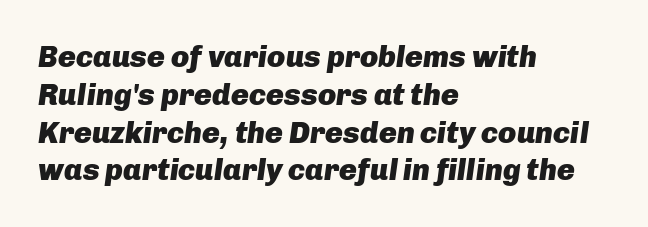
{"italic": "yes", "lean": "right", "slant_degrees": 8, "bold": "yes", "weight": "heavy", "width": "normal", "stroke_contrast": "low", "x_height": "medium", "monospaced": "no", "underline": "no", "align": "left", "line_spacing": "normal", "line_spacing_ratio": 1.26, "letter_spacing": "normal", "letter_spacing_em": 0.0, "glyph_px": 30}
